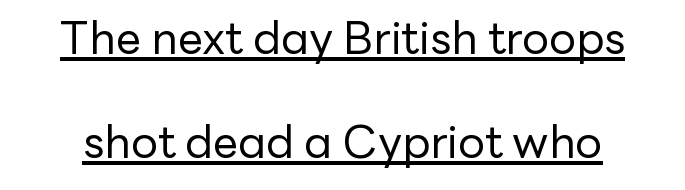
Spacing between characters is what you'd get straight out of the box. The block of text is sparse from top to bottom, with ample space between rows. No extra ink here — the face is not bold. You could not count columns in this text — the font is proportionally spaced. Vertical strokes here are truly vertical. Nope, no serifs anywhere on these letters.
